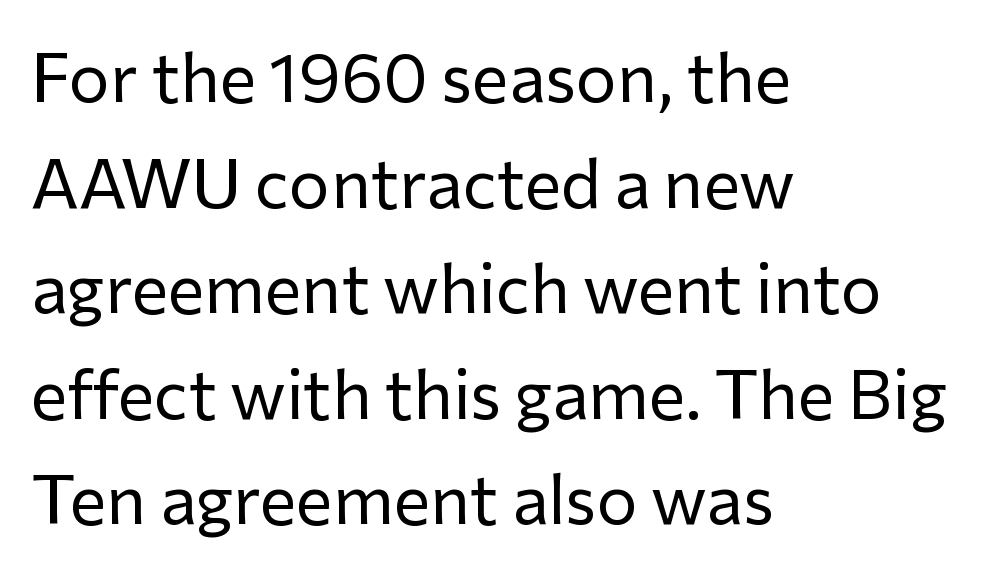
Is this a fixed-width face? No — the glyphs have proportional, varying widths. The gaps between neighbouring characters are ordinary and unremarkable. If you drew a line through each stem, it would be perfectly vertical. Counters stay open thanks to moderate or lighter strokes. Horizontally, the lines are justified to the leading edge only.
